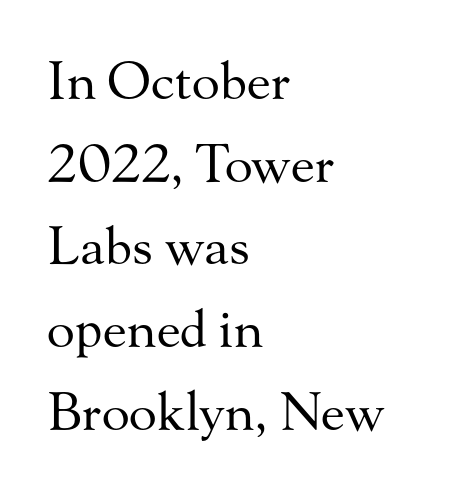
The image shows 52 px regular-weight serif type, upright; set left-aligned, normal line spacing (1.59x), normal letter spacing, not underlined; medium stroke contrast and a small x-height.
